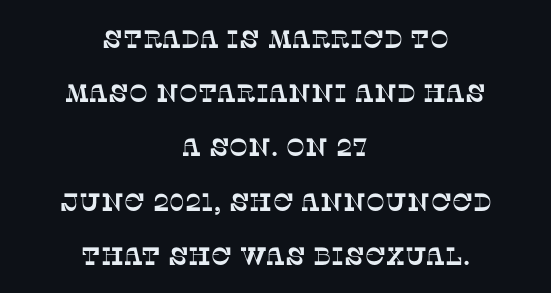
The image shows 25 px text type; set centered, loose line spacing (2.17x), normal letter spacing, not underlined.
